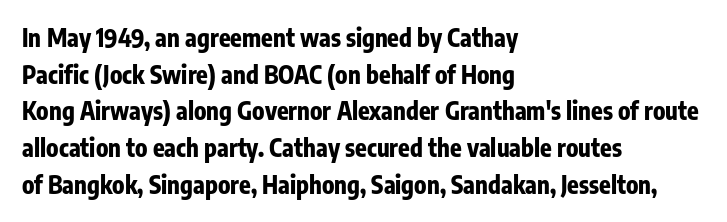
Q: Is the text bold? A: Yes.
Q: Is the text italic (slanted)? A: No, it is upright.
Q: Is the text underlined? A: No.
Q: How is the paragraph aligned? A: Left-aligned.
Q: Is the spacing between letters normal or unusually wide? A: Normal.
Q: Is the spacing between lines tight, normal or loose? A: Normal.
